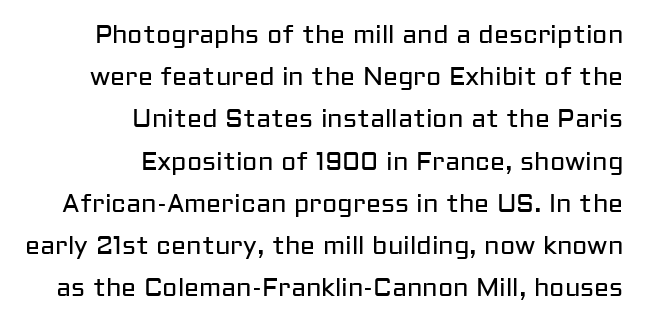
The image shows 25 px text type, upright; set right-aligned, normal line spacing (1.69x), normal letter spacing, not underlined.
